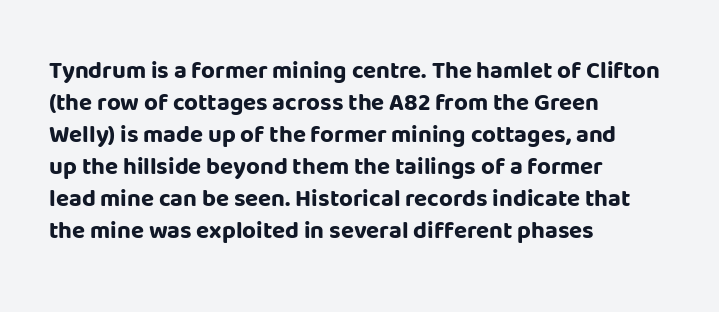
{"italic": "no", "bold": "yes", "underline": "no", "align": "left", "line_spacing": "normal", "line_spacing_ratio": 1.33, "letter_spacing": "normal", "letter_spacing_em": 0.0, "glyph_px": 24}
